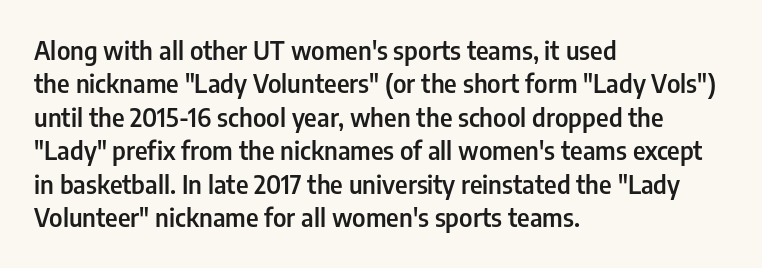
The glyphs have the mass of a demibold cut, below bold. The line-height multiplier appears to be the usual default. Any mark beneath the type? The region is blank. Layout note: lines flush left. Quick note: not italic, upright. The type is set solid horizontally, with unmodified tracking.
